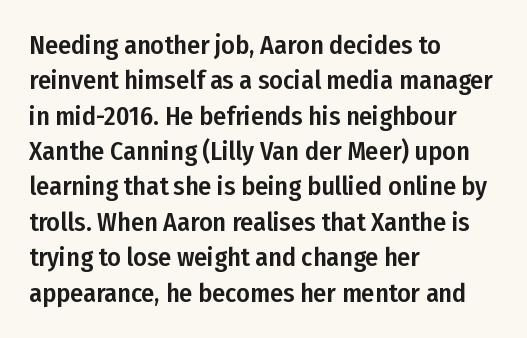
The passage shown stacks its lines at a standard gap. These lines stack with their left ends in a neat column. A roman cut, with each character standing at attention. Caption: standard tracking, unaltered. Words float on clear page, feet unadorned.
